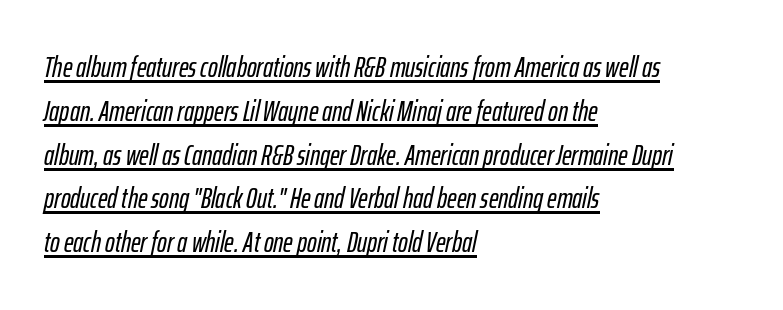
{"italic": "yes", "lean": "right", "slant_degrees": 12, "width": "condensed", "stroke_contrast": "low", "x_height": "medium", "monospaced": "no", "underline": "yes", "align": "left", "line_spacing": "normal", "line_spacing_ratio": 1.51, "letter_spacing": "normal", "letter_spacing_em": 0.0, "glyph_px": 29}
